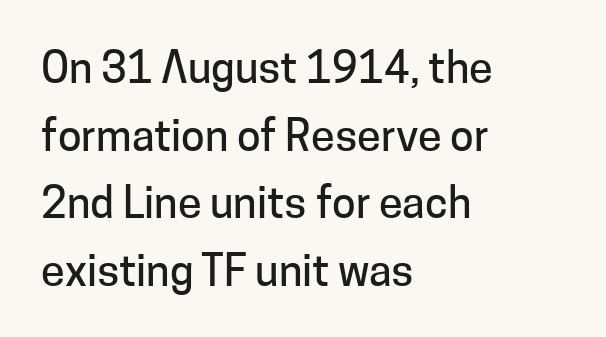
Regarding leading, the lines here are spaced in the standard way. The area under the type is left untouched. Is there any slant? The stems are plumb. Every row of glyphs begins at an identical x-position on the left. Letterform terminals end flat and unadorned throughout the passage. Is this a fixed-width face? No — the glyphs have proportional, varying widths.
